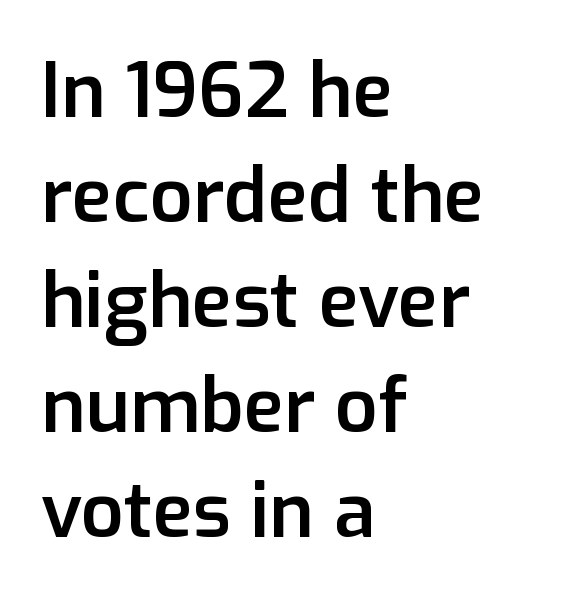
This rendering uses left alignment, leaving the right contour irregular. Note: no serifs on the glyphs. Slightly chunky letters — semibold, I'd say, not full bold. Is there any slant? The stems are plumb. The leading is moderate, giving the passage an even texture.
